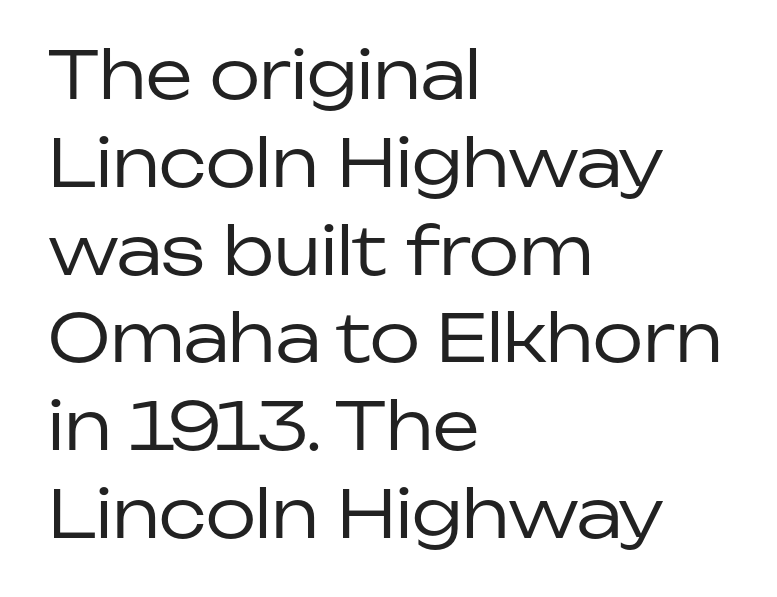
You could not count columns in this text — the font is proportionally spaced. Words appear dense and cohesive because spacing is normal. This sample uses an upright cut, with every glyph sitting square on the baseline. Notice how descenders clear the ascenders below comfortably — that's standard leading. No heavy texture on the line: the type isn't bold.
